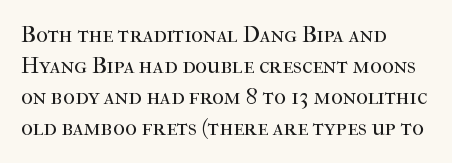
Posture: upright roman. The ragged edge is on the right, which tells us the setting is flush left. Reading down the column, the eye jumps a familiar distance to each next line. The specimen omits any rule beneath the text block's lines. The face looks like a standard text weight, possibly lighter.
